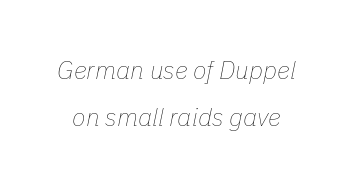
{"italic": "yes", "lean": "right", "slant_degrees": 11, "bold": "no", "underline": "no", "line_spacing": "loose", "line_spacing_ratio": 1.9, "letter_spacing": "normal", "letter_spacing_em": 0.0, "glyph_px": 25}
